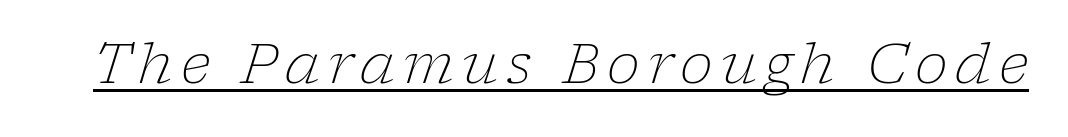
Q: Is the text bold? A: No.
Q: Is the text italic (slanted)? A: Yes, it leans right by about 17 degrees.
Q: Is the typeface a serif or a sans-serif typeface? A: Serif.
Q: Is the text underlined? A: Yes.
Q: Width (condensed, normal, or wide)? A: Normal.
Q: Stroke contrast? A: Low.
Q: x-height? A: Medium.
Q: Monospaced? A: No.
